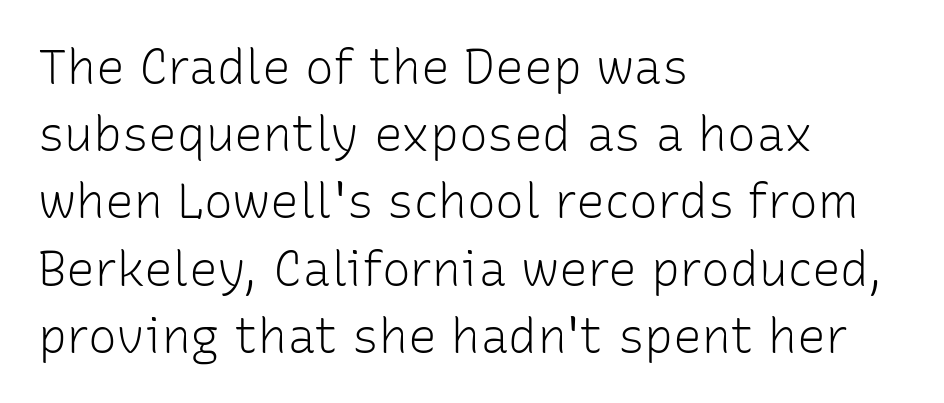
Stroke mass is kept to a normal reading level or below. The passage shown is typed in a proportional face where columns would drift. The strip under each line holds only bare page. This is roman type, the default non-slanted kind.
